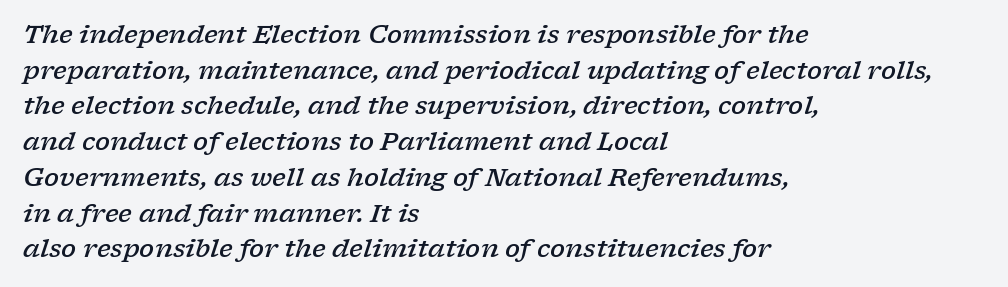
{"italic": "yes", "lean": "right", "slant_degrees": 17, "bold": "semi", "underline": "no", "align": "left", "line_spacing": "normal", "line_spacing_ratio": 1.43, "letter_spacing": "normal", "letter_spacing_em": 0.0, "glyph_px": 25}
